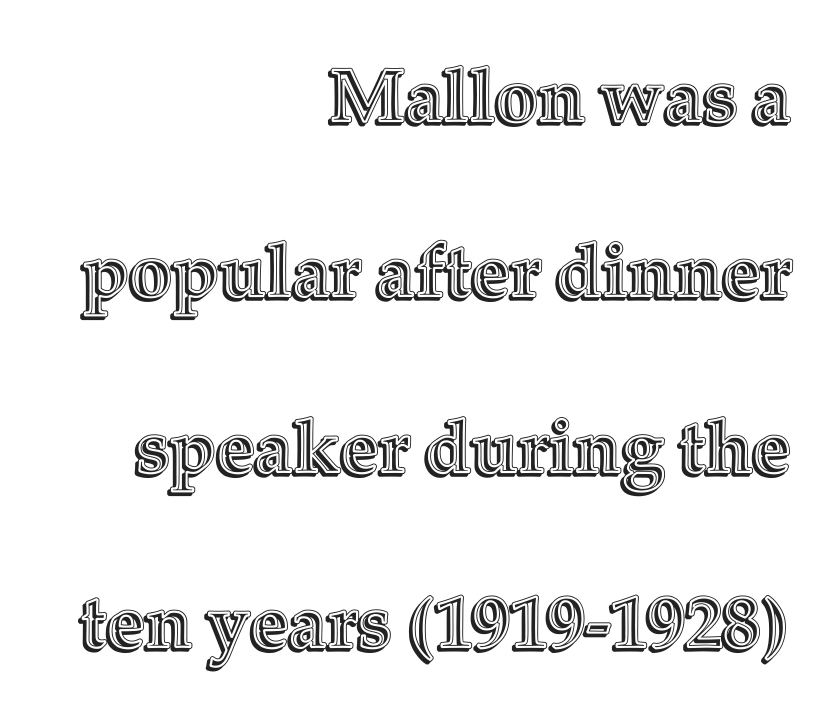
{"italic": "no", "width": "normal", "x_height": "medium", "monospaced": "no", "underline": "no", "align": "right", "line_spacing": "loose", "line_spacing_ratio": 2.34, "letter_spacing": "normal", "letter_spacing_em": 0.0, "glyph_px": 75}
